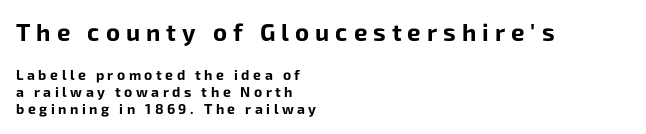
Q: Is the text bold? A: Yes.
Q: Is the text italic (slanted)? A: No, it is upright.
Q: Is the text underlined? A: No.
Q: How is the paragraph aligned? A: Left-aligned.
Q: Is the spacing between letters normal or unusually wide? A: Unusually wide.
Q: Which block of text is set in a larger size, the first (top) or the second (bottom)? A: The first (top) one.
